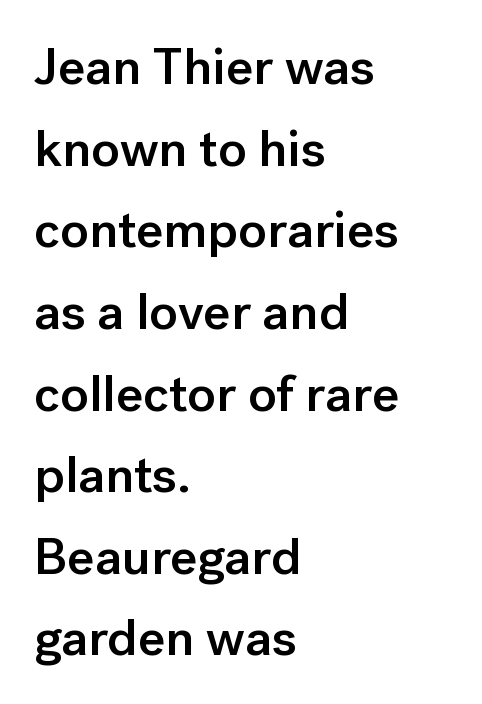
The leading is moderate, giving the passage an even texture. How are the letters spaced? Ordinarily, with no added tracking. A clean baseline with only descenders dipping below it. The passage is arranged the way most books set body copy — flush left. Varying glyph widths throughout — classic text-font behaviour.
